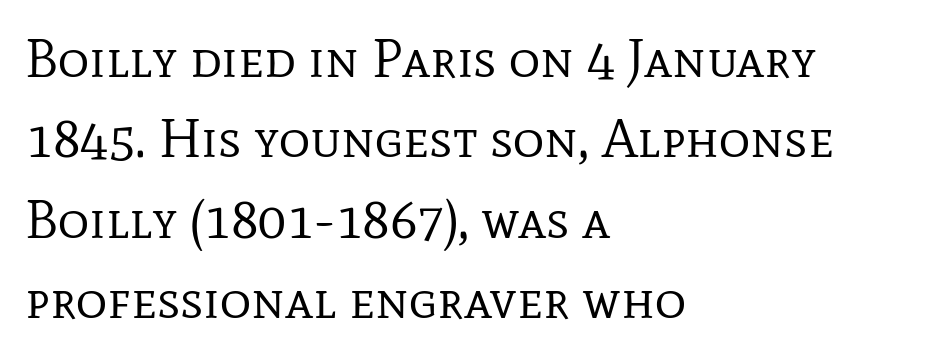
The passage shown is typed in a proportional face where columns would drift. Notice how descenders clear the ascenders below comfortably — that's standard leading. Letter spacing: default. Does the type have serifs? Yes, each stem ends in a small foot. The lines are quadded left. The font's upright variant was chosen for this text.
